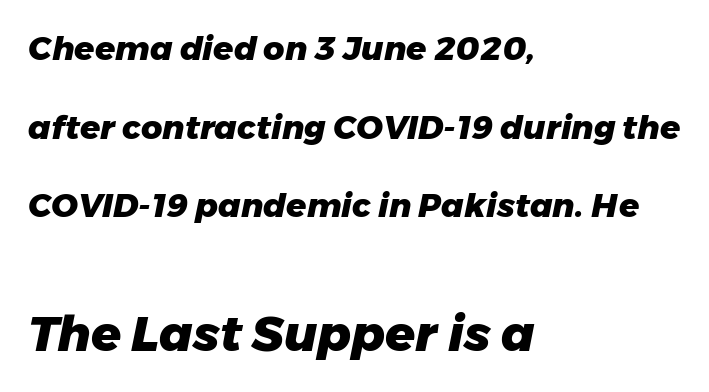
Q: Is the text bold? A: Yes.
Q: Is the text italic (slanted)? A: Yes, it leans right by about 11 degrees.
Q: Is the text underlined? A: No.
Q: How is the paragraph aligned? A: Left-aligned.
Q: Is the spacing between letters normal or unusually wide? A: Normal.
Q: Is the spacing between lines tight, normal or loose? A: Loose.
Q: Which block of text is set in a larger size, the first (top) or the second (bottom)? A: The second (bottom) one.
Q: Width (condensed, normal, or wide)? A: Normal.
Q: Stroke contrast? A: Low.
Q: x-height? A: Medium.
Q: Monospaced? A: No.
